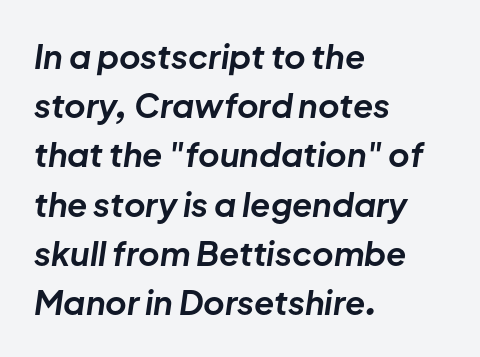
Q: Is the text bold? A: Yes.
Q: Is the text italic (slanted)? A: Yes, it leans right by about 8 degrees.
Q: Is the text underlined? A: No.
Q: How is the paragraph aligned? A: Left-aligned.
Q: Is the spacing between letters normal or unusually wide? A: Normal.
Q: Is the spacing between lines tight, normal or loose? A: Normal.
Q: Width (condensed, normal, or wide)? A: Normal.
Q: Stroke contrast? A: Low.
Q: x-height? A: Medium.
Q: Monospaced? A: No.
